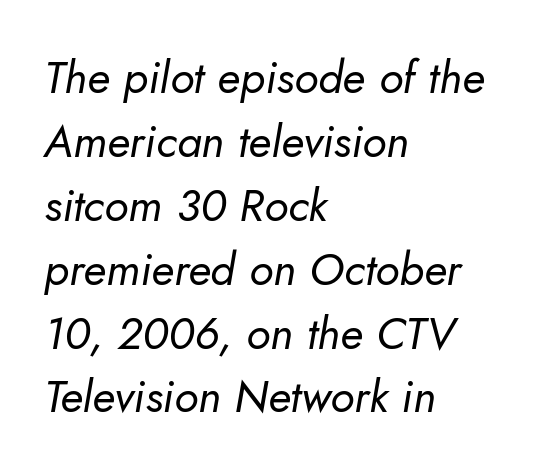
Q: Is the text bold? A: No.
Q: Is the text italic (slanted)? A: Yes, it leans right by about 10 degrees.
Q: Is the text underlined? A: No.
Q: How is the paragraph aligned? A: Left-aligned.
Q: Is the spacing between letters normal or unusually wide? A: Normal.
Q: Is the spacing between lines tight, normal or loose? A: Normal.
Q: Width (condensed, normal, or wide)? A: Normal.
Q: Stroke contrast? A: Low.
Q: x-height? A: Small.
Q: Monospaced? A: No.
